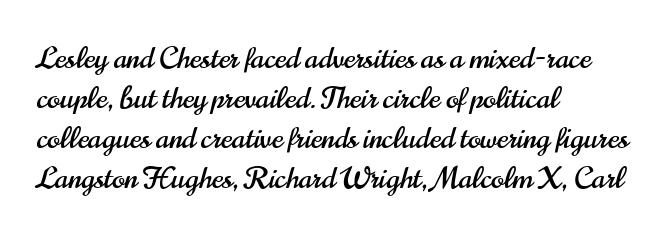
Is there much room between lines? A standard amount, neither cramped nor airy. Characters follow at the spacing the type designer built in. Glance below the letters and you will spot only blank space. Character widths vary here, with narrow letters taking less room than wide ones.
